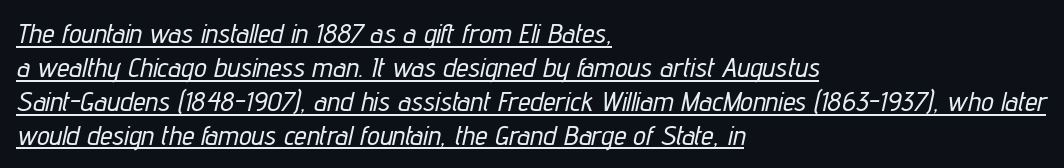
Notice how a bar underscores the lettering throughout. The rendering keeps characters at their native spacing. Character widths vary here, with narrow letters taking less room than wide ones. Observe the lean: these are italic letterforms. The text block is weighted toward the left margin, trailing off unevenly rightward.
